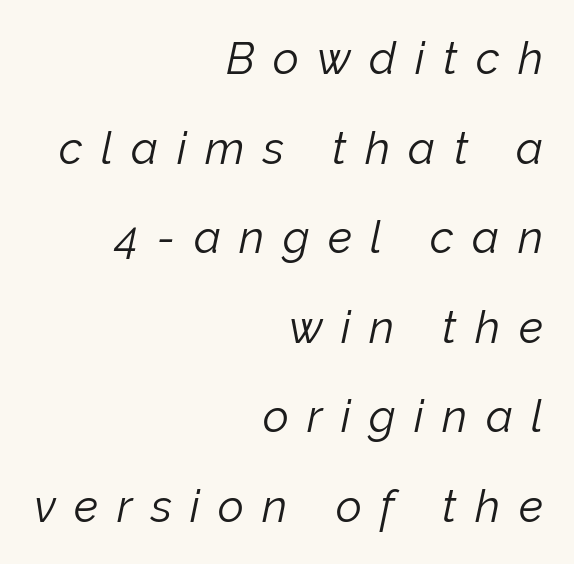
The image shows 45 px light type, italic (leaning right); set right-aligned, loose line spacing (1.99x), unusually wide letter spacing (+0.41 em), not underlined; low stroke contrast and a medium x-height.
